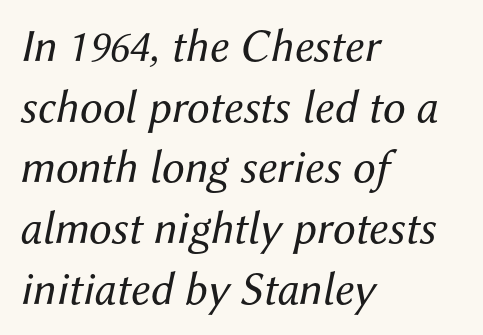
Q: Is the text bold? A: No.
Q: Is the text italic (slanted)? A: Yes, it leans right by about 12 degrees.
Q: Is the text underlined? A: No.
Q: How is the paragraph aligned? A: Left-aligned.
Q: Is the spacing between letters normal or unusually wide? A: Normal.
Q: Is the spacing between lines tight, normal or loose? A: Normal.
Q: Width (condensed, normal, or wide)? A: Normal.
Q: Stroke contrast? A: Medium.
Q: x-height? A: Medium.
Q: Monospaced? A: No.
